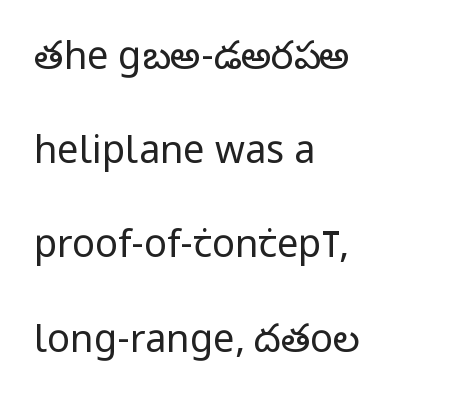
Vertical spacing — loose. What kind of face is this? One without serifs — a sans. This reads as an unemphasized weight, regular at the heaviest. The rendering keeps characters at their native spacing. Layout note: lines flush left. The rendering uses natural spacing where letterforms have individual widths.
